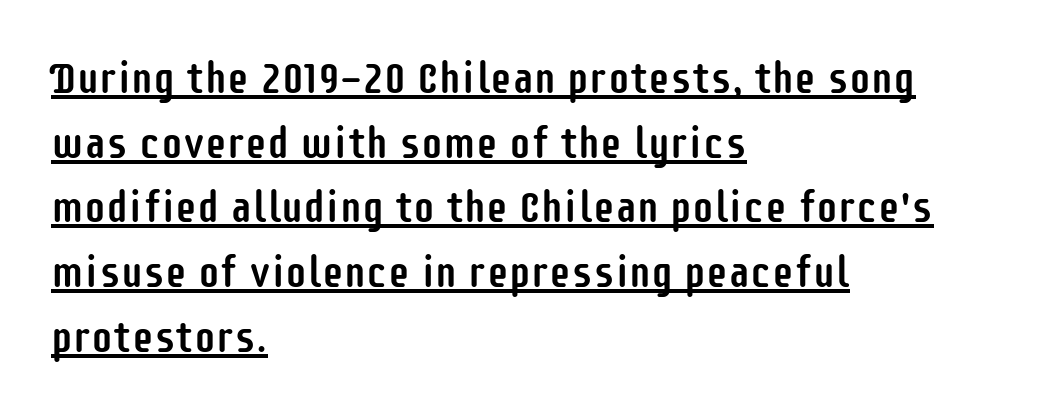
Q: Is the text italic (slanted)? A: No, it is upright.
Q: Is the typeface a serif or a sans-serif typeface? A: Sans-serif.
Q: Is the text underlined? A: Yes.
Q: How is the paragraph aligned? A: Left-aligned.
Q: Is the spacing between letters normal or unusually wide? A: Normal.
Q: Is the spacing between lines tight, normal or loose? A: Normal.
Q: Width (condensed, normal, or wide)? A: Condensed.
Q: Stroke contrast? A: Low.
Q: x-height? A: Large.
Q: Monospaced? A: No.
